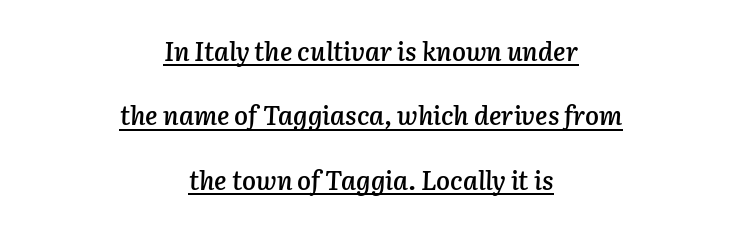
The image shows 26 px text type, italic (leaning right); set centered, loose line spacing (2.48x), normal letter spacing, underlined.
